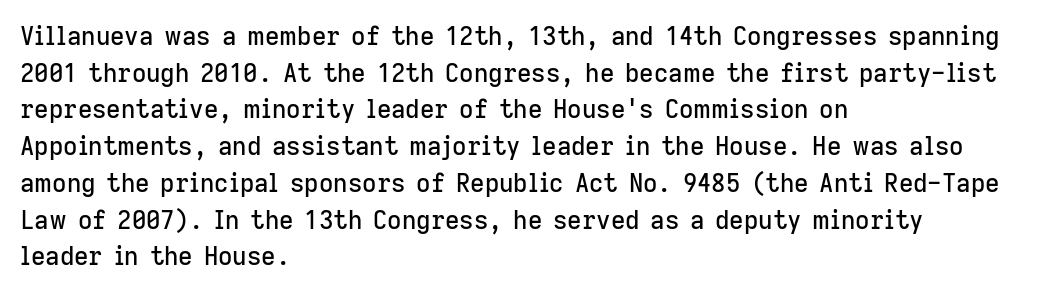
Q: Is the text italic (slanted)? A: No, it is upright.
Q: Is the text underlined? A: No.
Q: How is the paragraph aligned? A: Left-aligned.
Q: Is the spacing between letters normal or unusually wide? A: Normal.
Q: Is the spacing between lines tight, normal or loose? A: Normal.
